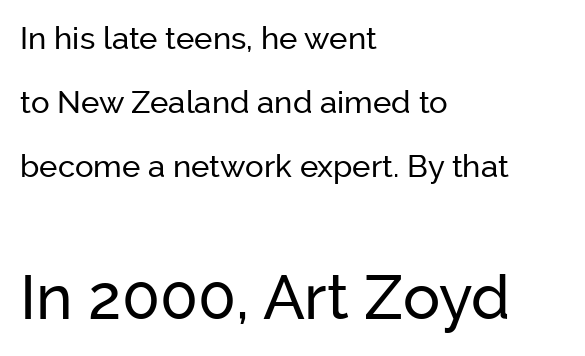
The image shows 62 px sans-serif type, upright; set left-aligned, loose line spacing (2.06x), normal letter spacing, not underlined; the second (bottom) block is 2.0x larger; low stroke contrast and a medium x-height.
